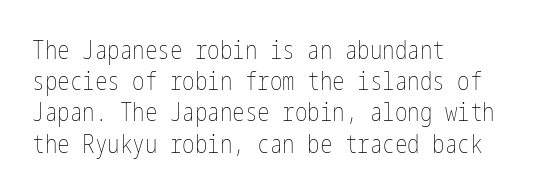
{"italic": "no", "bold": "no", "underline": "no", "align": "left", "line_spacing": "normal", "line_spacing_ratio": 1.25, "letter_spacing": "normal", "letter_spacing_em": 0.0, "glyph_px": 25}
